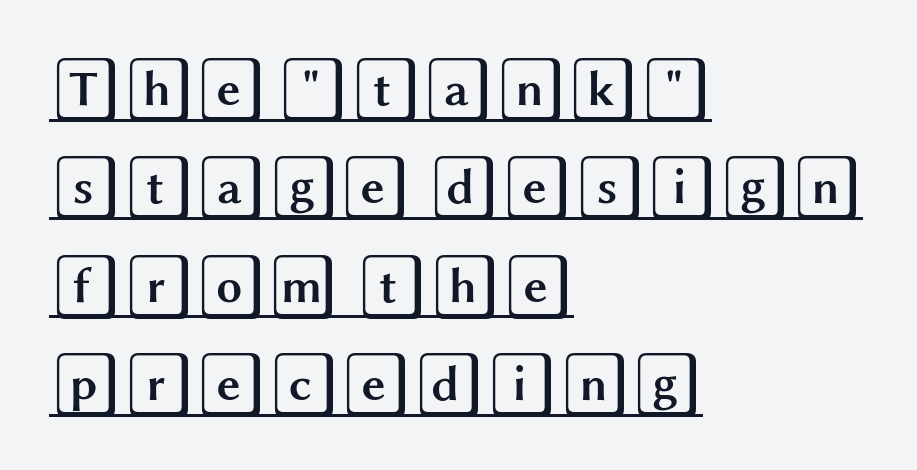
The image shows 66 px wide type, upright; set left-aligned, normal line spacing (1.49x), normal letter spacing, underlined; a large x-height.
